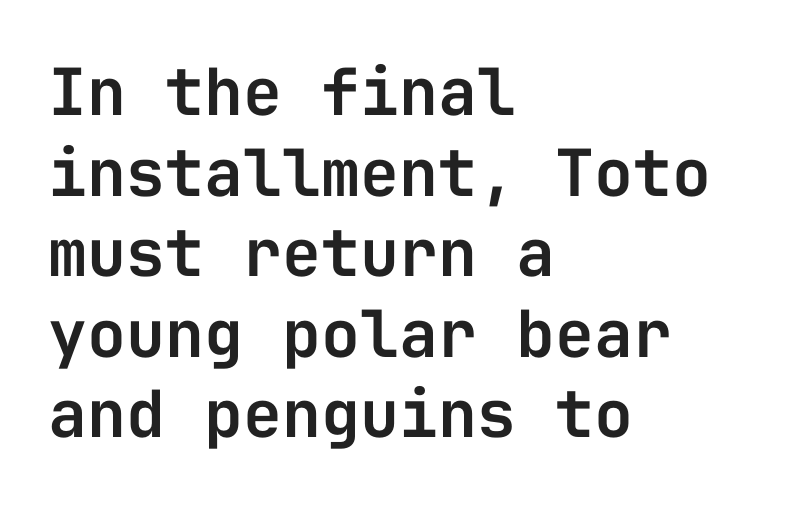
{"serif": "no", "italic": "no", "width": "normal", "stroke_contrast": "low", "x_height": "medium", "monospaced": "yes", "underline": "no", "align": "left", "line_spacing_ratio": 1.24, "letter_spacing": "normal", "letter_spacing_em": 0.0, "glyph_px": 65}
